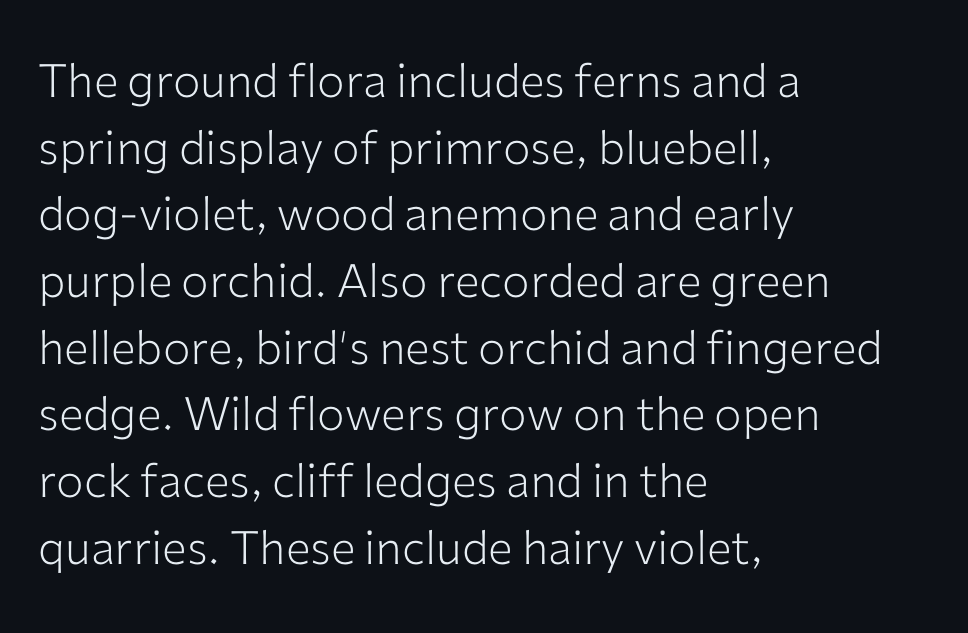
{"serif": "no", "italic": "no", "bold": "no", "weight": "light", "width": "normal", "stroke_contrast": "low", "x_height": "medium", "monospaced": "no", "underline": "no", "align": "left", "line_spacing": "normal", "line_spacing_ratio": 1.45, "letter_spacing": "normal", "letter_spacing_em": 0.0, "glyph_px": 46}
